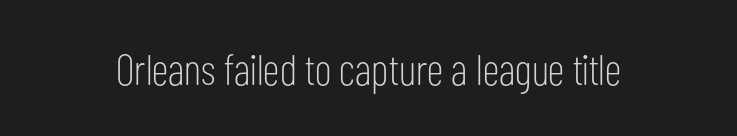
Descender tails drop into unmarked territory. A typesetter would call this proportional, since set widths differ per character. The lettering holds an erect, upright posture throughout. The typeface chosen for these lines omits serifs. Ink coverage per letter is moderate at most.
